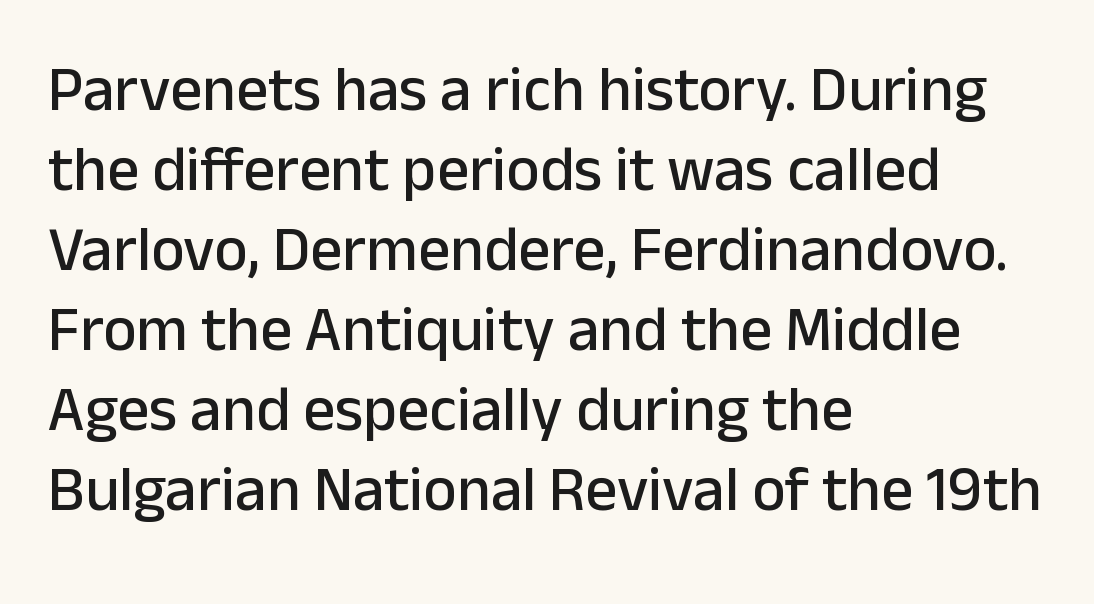
The image shows 63 px sans-serif type, upright; set left-aligned, normal line spacing (1.27x), normal letter spacing, not underlined; low stroke contrast and a medium x-height.
